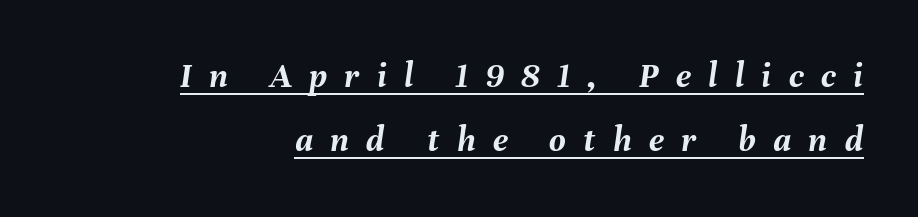
{"italic": "yes", "lean": "right", "slant_degrees": 8, "bold": "yes", "weight": "semibold", "width": "normal", "stroke_contrast": "medium", "x_height": "medium", "monospaced": "no", "underline": "yes", "align": "right", "line_spacing_ratio": 1.78, "letter_spacing": "wide", "letter_spacing_em": 0.48, "glyph_px": 36}
